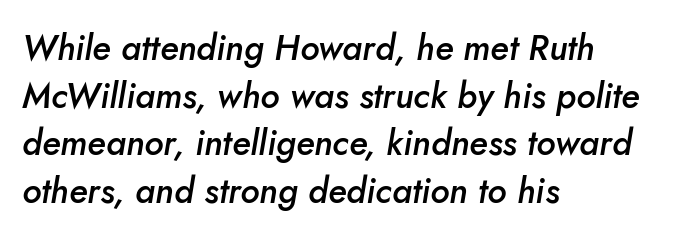
The image shows 35 px semibold type, italic (leaning right); set left-aligned, normal line spacing (1.36x), normal letter spacing, not underlined; low stroke contrast and a small x-height.
